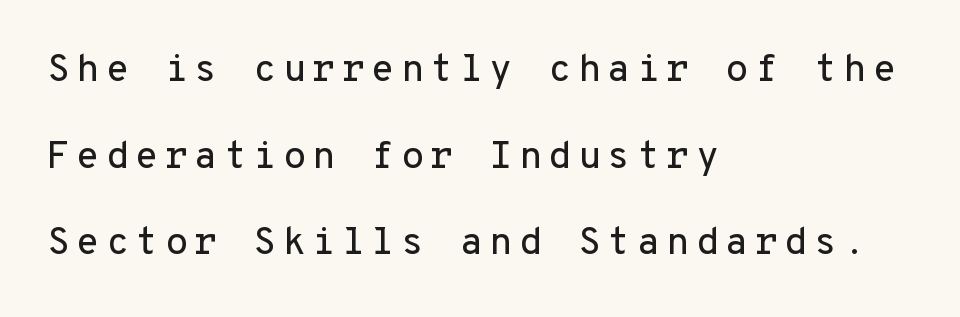
The glyphs are unaccompanied by any horizontal stroke below them. The lettering stays uniformly vertical, giving the passage a roman look. Visually the block forms a straight wall on the left and a jagged coastline on the right. The rendering shows plain stroke endings on the letterforms — a sans-serif design. The face used here is monospaced, like something from a code editor.
